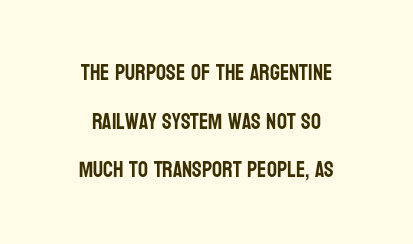
The image shows 22 px text type, upright; set centered, loose line spacing (2.21x), normal letter spacing, not underlined.
